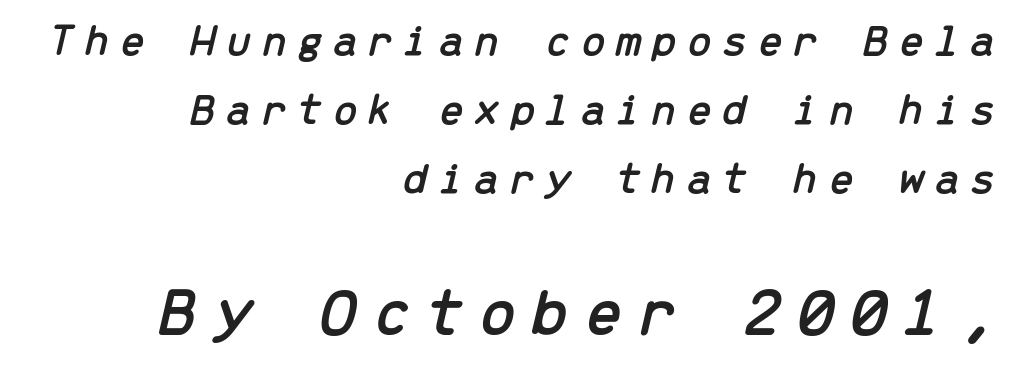
Q: Is the text italic (slanted)? A: Yes, it leans right by about 13 degrees.
Q: Is the text underlined? A: No.
Q: How is the paragraph aligned? A: Right-aligned.
Q: Is the spacing between letters normal or unusually wide? A: Unusually wide.
Q: Is the spacing between lines tight, normal or loose? A: Normal.
Q: Which block of text is set in a larger size, the first (top) or the second (bottom)? A: The second (bottom) one.
Q: Width (condensed, normal, or wide)? A: Normal.
Q: Stroke contrast? A: Low.
Q: x-height? A: Medium.
Q: Monospaced? A: Yes.
